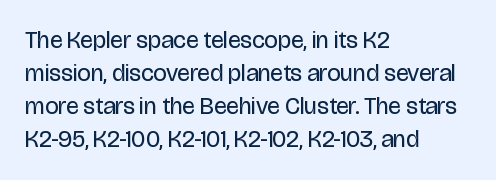
Horizontally, the lines are justified to the leading edge only. A roman cut, with each character standing at attention. The lines sit at an ordinary, default distance from one another. The font sits on the lighter half of the weight spectrum, regular included. Just letters on the line, the space beneath them empty. Standard letterfit; no display-style spreading of the glyphs.
